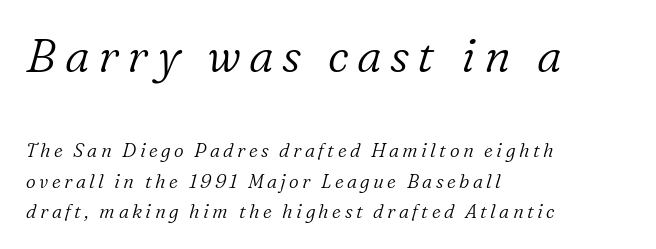
{"serif": "yes", "italic": "yes", "lean": "right", "slant_degrees": 16, "bold": "no", "weight": "light", "width": "normal", "stroke_contrast": "low", "x_height": "medium", "monospaced": "no", "underline": "no", "align": "left", "line_spacing": "normal", "line_spacing_ratio": 1.59, "larger_block": "first", "size_ratio": 2.47, "glyph_px": 47}
